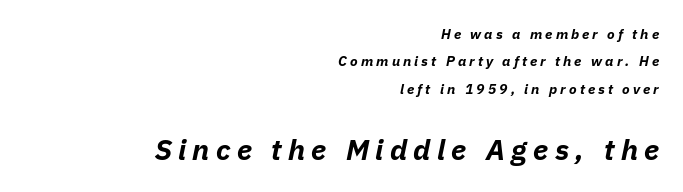
Q: Is the text bold? A: Yes.
Q: Is the text italic (slanted)? A: Yes, it leans right by about 11 degrees.
Q: Is the text underlined? A: No.
Q: How is the paragraph aligned? A: Right-aligned.
Q: Is the spacing between letters normal or unusually wide? A: Unusually wide.
Q: Is the spacing between lines tight, normal or loose? A: Loose.
Q: Which block of text is set in a larger size, the first (top) or the second (bottom)? A: The second (bottom) one.
Q: Width (condensed, normal, or wide)? A: Normal.
Q: Stroke contrast? A: Low.
Q: x-height? A: Medium.
Q: Monospaced? A: No.
